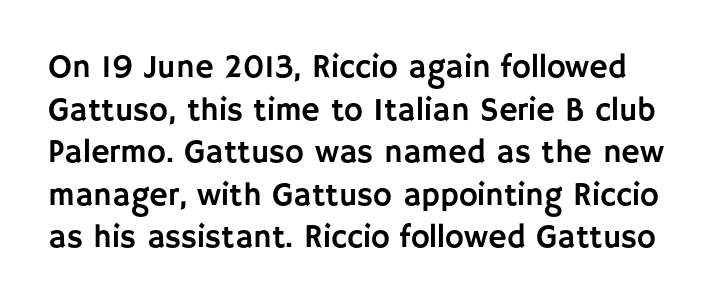
The image shows 32 px sans-serif type, upright; set normal line spacing (1.33x), normal letter spacing, not underlined; low stroke contrast and a large x-height.
